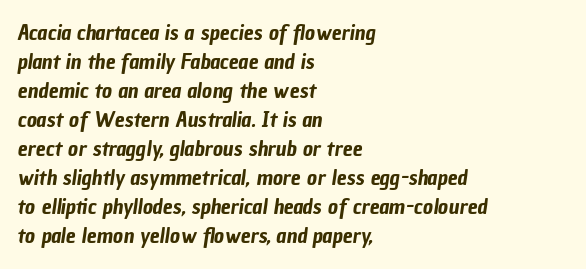
{"underline": "no", "align": "left", "line_spacing": "normal", "line_spacing_ratio": 1.32, "letter_spacing": "normal", "letter_spacing_em": 0.0, "glyph_px": 22}
